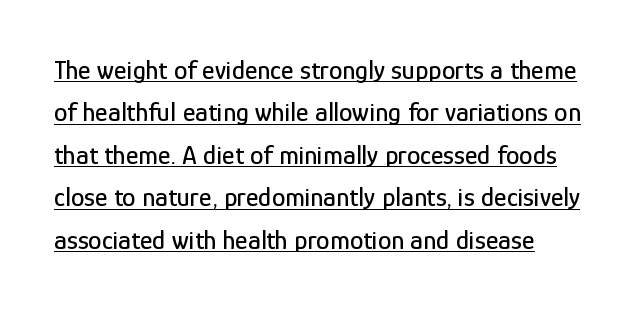
Q: Is the text italic (slanted)? A: No, it is upright.
Q: Is the text underlined? A: Yes.
Q: Is the spacing between letters normal or unusually wide? A: Normal.
Q: Is the spacing between lines tight, normal or loose? A: Normal.
